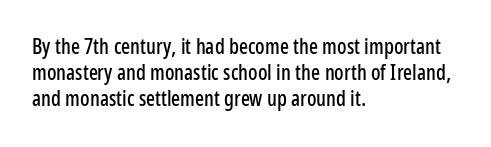
The typesetter chose a ragged-right arrangement here. The type sits square on the baseline with zero lean. There is no visible air inserted between adjacent glyphs. Has an underline been added? It has not.
